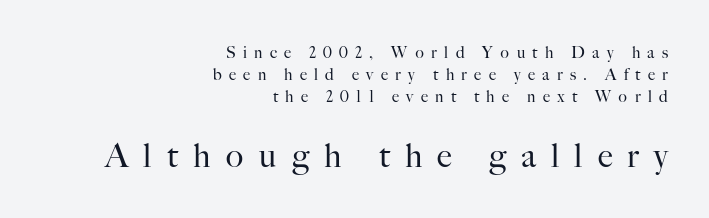
The image shows 33 px regular-weight serif type, upright; set right-aligned, normal line spacing (1.36x), unusually wide letter spacing (+0.46 em), not underlined; the second (bottom) block is 2.06x larger; high stroke contrast and a small x-height.
